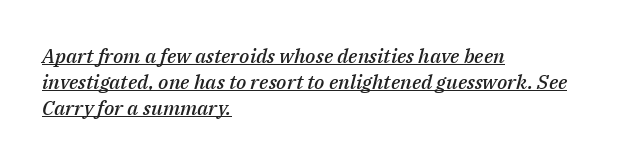
Q: Is the text bold? A: Semi-bold.
Q: Is the text italic (slanted)? A: Yes, it leans right by about 14 degrees.
Q: Is the text underlined? A: Yes.
Q: How is the paragraph aligned? A: Left-aligned.
Q: Is the spacing between letters normal or unusually wide? A: Normal.
Q: Is the spacing between lines tight, normal or loose? A: Normal.
